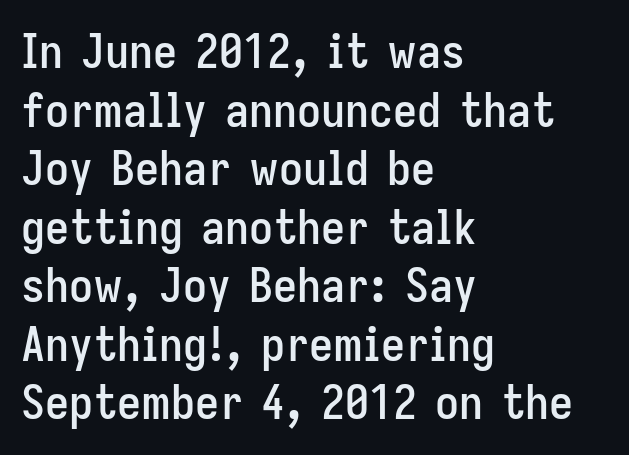
The letters carry no serifs — their stems end cleanly without finishing strokes. How are the letters spaced? Ordinarily, with no added tracking. Every row of glyphs begins at an identical x-position on the left. Clear beneath every line of the passage. Does the lettering tilt? It doesn't — this is upright.
